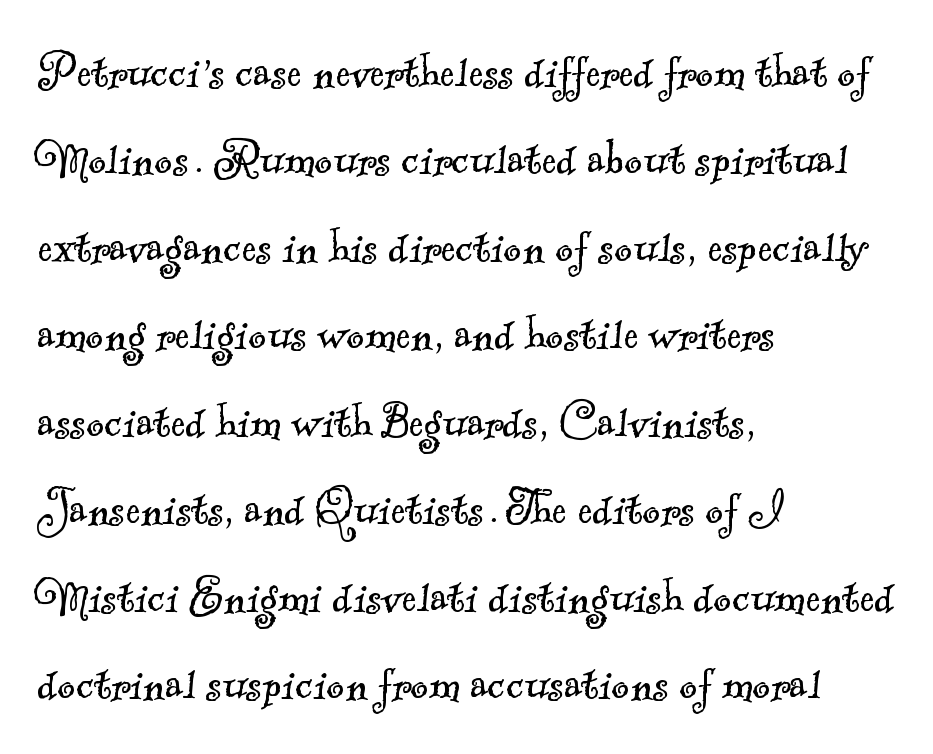
The letters look calm and open, with moderate or lighter stems. Teacher's note: observe the even left margin — that is flush-left alignment. What kind of face is this? One with serifs. The rendering uses a moderate line-height, typical for paragraphs. The rendering uses natural spacing where letterforms have individual widths.
